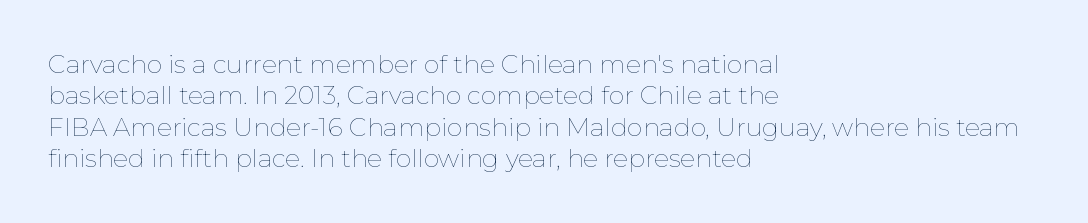
No letter is thick-stroked: the sample isn't bold. This is roman type, the default non-slanted kind. One glance says typical: line gaps are just what's usual. Plain, unruled lines of type. This sample is left-justified, so line endings fall wherever the words run out.
